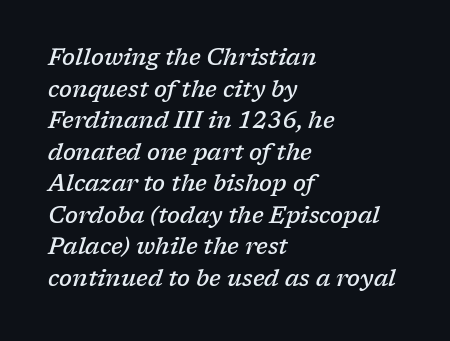
The image shows 23 px text type, italic (leaning right); set left-aligned, normal line spacing (1.37x), normal letter spacing, not underlined.
